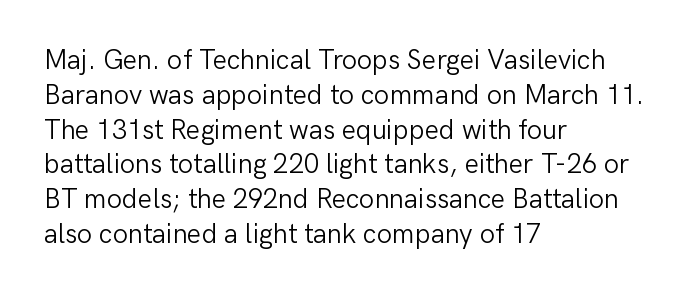
Q: Is the text bold? A: No.
Q: Is the text italic (slanted)? A: No, it is upright.
Q: Is the text underlined? A: No.
Q: How is the paragraph aligned? A: Left-aligned.
Q: Is the spacing between letters normal or unusually wide? A: Normal.
Q: Is the spacing between lines tight, normal or loose? A: Normal.
